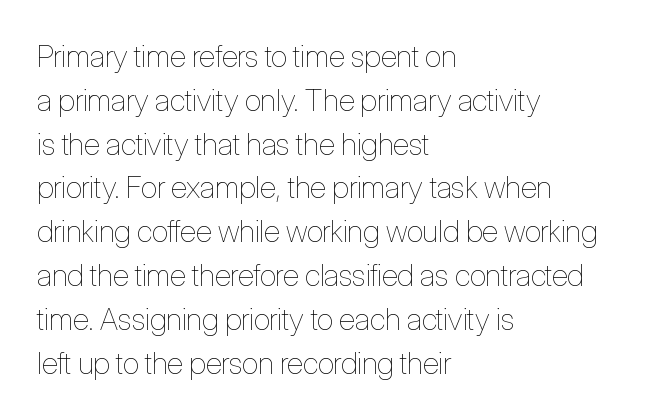
Q: Is the text bold? A: No.
Q: Is the text italic (slanted)? A: No, it is upright.
Q: Is the text underlined? A: No.
Q: How is the paragraph aligned? A: Left-aligned.
Q: Is the spacing between letters normal or unusually wide? A: Normal.
Q: Is the spacing between lines tight, normal or loose? A: Normal.
Q: Width (condensed, normal, or wide)? A: Condensed.
Q: Stroke contrast? A: Low.
Q: x-height? A: Medium.
Q: Monospaced? A: No.
